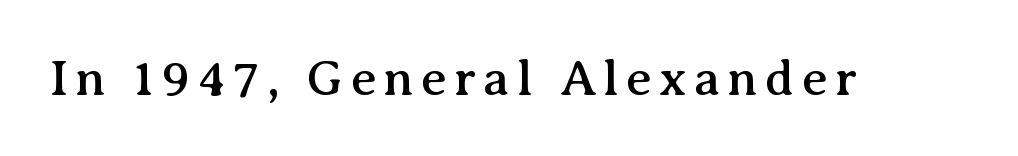
Q: Is the text italic (slanted)? A: No, it is upright.
Q: Is the typeface a serif or a sans-serif typeface? A: Serif.
Q: Is the text underlined? A: No.
Q: Width (condensed, normal, or wide)? A: Normal.
Q: Stroke contrast? A: Medium.
Q: x-height? A: Medium.
Q: Monospaced? A: No.
